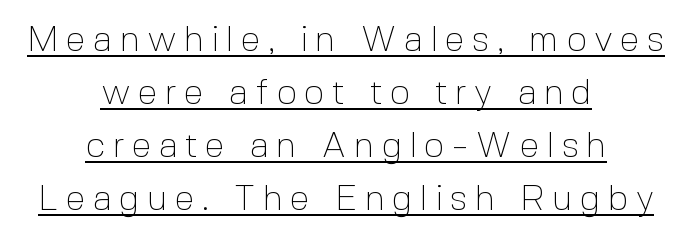
Q: Is the text bold? A: No.
Q: Is the text italic (slanted)? A: No, it is upright.
Q: Is the typeface a serif or a sans-serif typeface? A: Sans-serif.
Q: Is the text underlined? A: Yes.
Q: How is the paragraph aligned? A: Centered.
Q: Is the spacing between letters normal or unusually wide? A: Unusually wide.
Q: Is the spacing between lines tight, normal or loose? A: Normal.
Q: Width (condensed, normal, or wide)? A: Normal.
Q: x-height? A: Medium.
Q: Monospaced? A: No.
